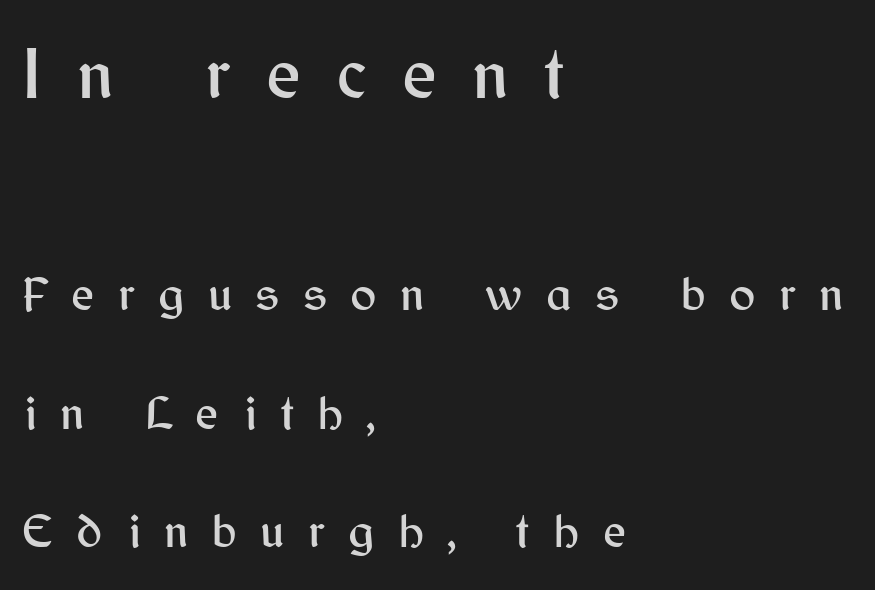
Look at the tracking — it's clearly loosened, letters drifting apart. The first block has been scaled up relative to the second. Whoever set this chose breathing room over compactness in the vertical rhythm. Do the characters align in a grid? No, the font is proportional. The zone under the glyphs is completely vacant.
